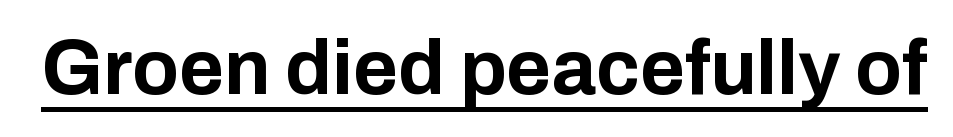
Students, observe the line beneath the letters — that is underlining. Note the varied advance widths — an 'i' is clearly narrower than an 'm'. Upright lettering throughout. Typesetter's note: full bold, strokes at maximum text heaviness.
